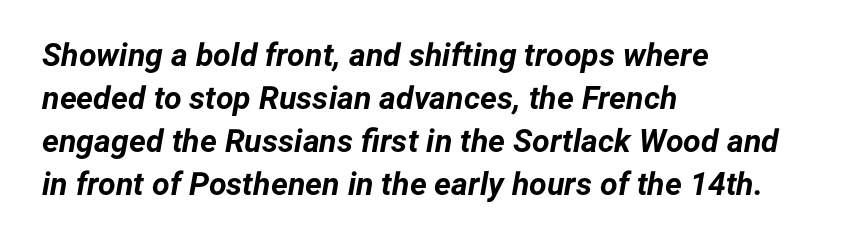
Q: Is the text bold? A: Yes.
Q: Is the text italic (slanted)? A: Yes, it leans right by about 12 degrees.
Q: Is the text underlined? A: No.
Q: How is the paragraph aligned? A: Left-aligned.
Q: Is the spacing between letters normal or unusually wide? A: Normal.
Q: Is the spacing between lines tight, normal or loose? A: Normal.
Q: Width (condensed, normal, or wide)? A: Normal.
Q: Stroke contrast? A: Low.
Q: x-height? A: Medium.
Q: Monospaced? A: No.
